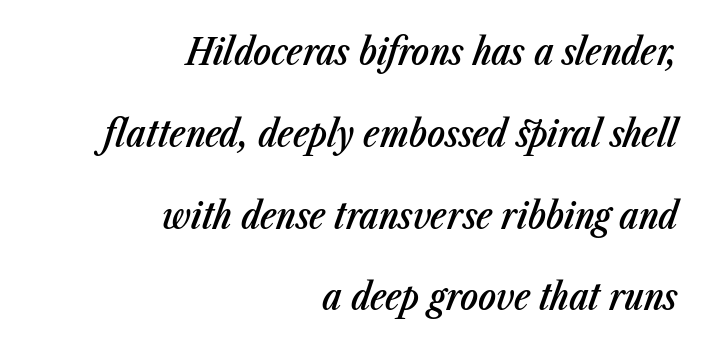
{"italic": "yes", "lean": "right", "slant_degrees": 23, "bold": "semi", "weight": "semibold", "width": "condensed", "stroke_contrast": "low", "x_height": "medium", "monospaced": "no", "underline": "no", "align": "right", "line_spacing": "loose", "line_spacing_ratio": 2.21, "letter_spacing": "normal", "letter_spacing_em": 0.0, "glyph_px": 37}
